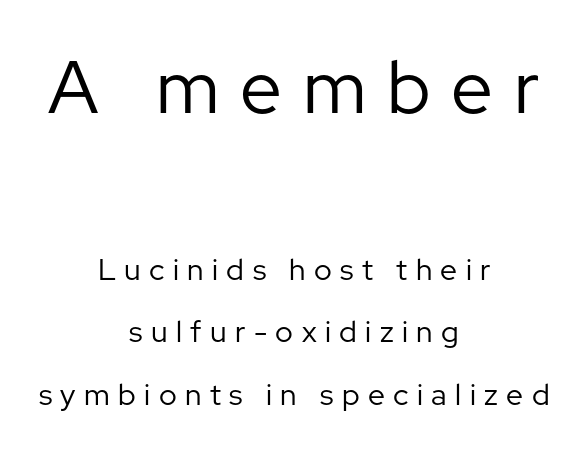
{"serif": "no", "italic": "no", "bold": "no", "weight": "regular", "width": "normal", "stroke_contrast": "low", "x_height": "medium", "monospaced": "no", "underline": "no", "align": "center", "line_spacing": "loose", "line_spacing_ratio": 2.07, "letter_spacing": "wide", "letter_spacing_em": 0.28, "larger_block": "first", "size_ratio": 2.47, "glyph_px": 74}
